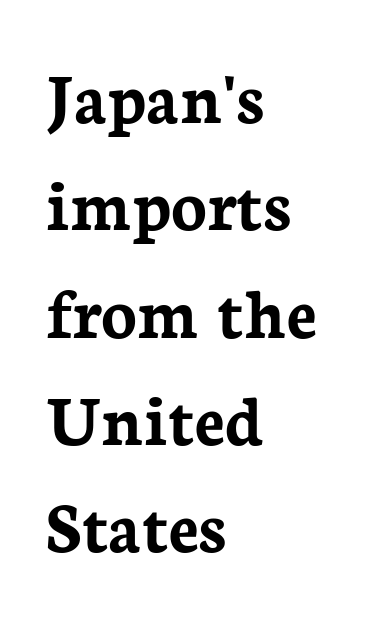
{"serif": "yes", "italic": "no", "bold": "yes", "weight": "semibold", "width": "normal", "stroke_contrast": "low", "x_height": "medium", "monospaced": "no", "underline": "no", "align": "left", "line_spacing": "normal", "line_spacing_ratio": 1.45, "letter_spacing": "normal", "letter_spacing_em": 0.0, "glyph_px": 74}
